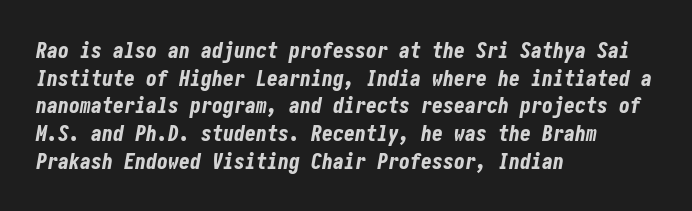
Q: Is the text bold? A: Yes.
Q: Is the text italic (slanted)? A: Yes, it leans right by about 10 degrees.
Q: Is the text underlined? A: No.
Q: How is the paragraph aligned? A: Left-aligned.
Q: Is the spacing between letters normal or unusually wide? A: Normal.
Q: Is the spacing between lines tight, normal or loose? A: Normal.
